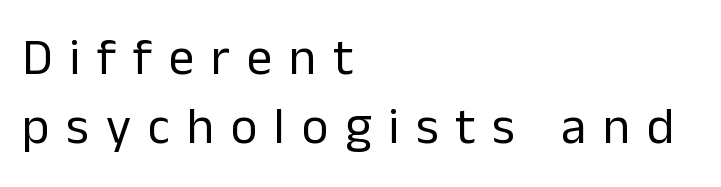
Stems here are at most as thick as an everyday book face. Normally led — the rows are evenly, conventionally spaced. These lines stack with their left ends in a neat column. Italic? Not at all — the glyphs are vertical. The passage shown is typeset with a sans-serif family.
